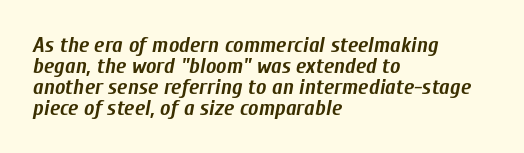
The image shows 22 px bold type, italic (leaning right); set left-aligned, tight line spacing (0.95x), normal letter spacing, not underlined.
